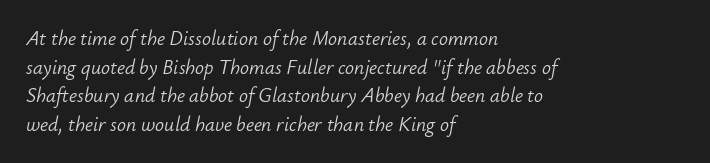
{"italic": "yes", "lean": "right", "slant_degrees": 12, "bold": "no", "underline": "no", "align": "left", "line_spacing": "normal", "line_spacing_ratio": 1.43, "letter_spacing": "normal", "letter_spacing_em": 0.0, "glyph_px": 20}
